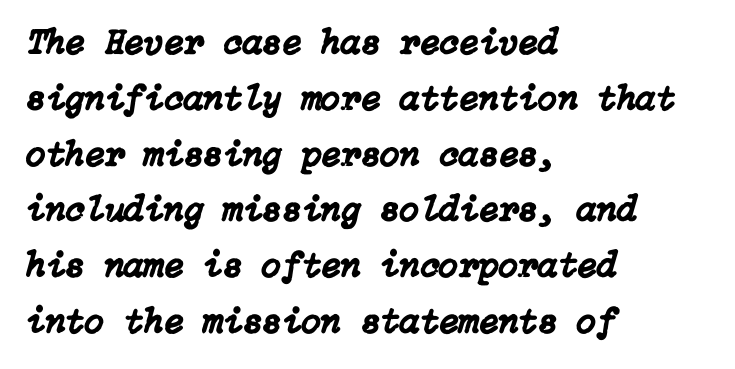
{"italic": "yes", "lean": "right", "slant_degrees": 15, "width": "normal", "stroke_contrast": "low", "x_height": "medium", "underline": "no", "align": "left", "line_spacing": "normal", "line_spacing_ratio": 1.55, "letter_spacing": "normal", "letter_spacing_em": 0.0, "glyph_px": 36}
